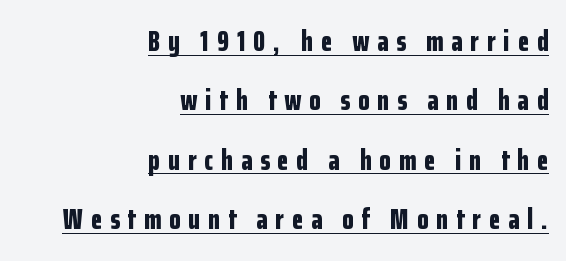
This sample uses an upright cut, with every glyph sitting square on the baseline. This sample trades compactness for vertical openness between lines. The setting favours the right margin, as signatures and pull-quotes sometimes do. What weight is shown? A full bold with thick strokes.
